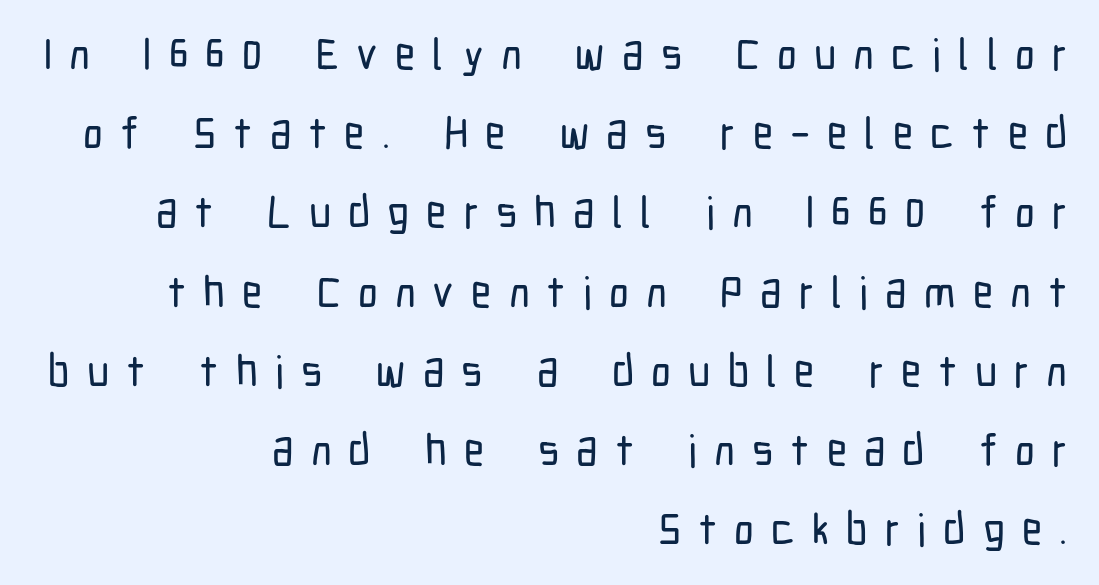
{"serif": "no", "italic": "no", "width": "condensed", "stroke_contrast": "low", "x_height": "medium", "monospaced": "no", "underline": "no", "align": "right", "line_spacing_ratio": 1.8, "letter_spacing": "wide", "letter_spacing_em": 0.39, "glyph_px": 44}
